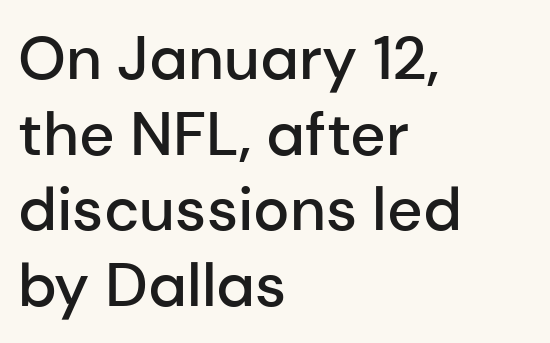
Firm but not heavy-handed strokes: this text is semibold. Compared with a centered layout, this one pins lines to the left instead. Spacing verdict: proportional, widths tailored to each character. No extra tracking has been applied to these lines. The axis of the letterforms is exactly vertical. Check under the words: just untouched page.
